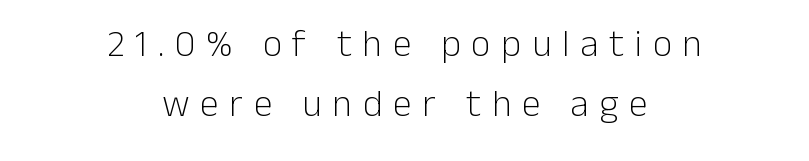
When letters stand straight like this, we call the style roman or upright. If you folded the block vertically in half, each line would mirror itself in length. The rendering uses a moderate line-height, typical for paragraphs. This rendering features lettering with no underline. A typesetter would call this heavily tracked-out type.
